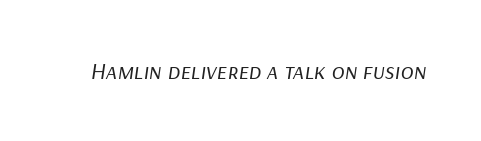
It's the slanting kind of type. Only glyphs here, with clear space below each row. No chunkiness to these letters — they're not bold. What stands out about the letter spacing? Nothing — it is the standard amount.
